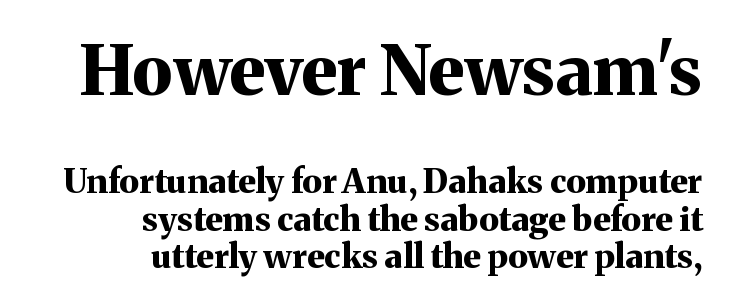
{"serif": "yes", "italic": "no", "bold": "yes", "weight": "bold", "width": "normal", "stroke_contrast": "medium", "x_height": "medium", "monospaced": "no", "underline": "no", "align": "right", "line_spacing": "tight", "line_spacing_ratio": 1.11, "letter_spacing": "normal", "letter_spacing_em": 0.0, "larger_block": "first", "size_ratio": 2.03, "glyph_px": 69}
